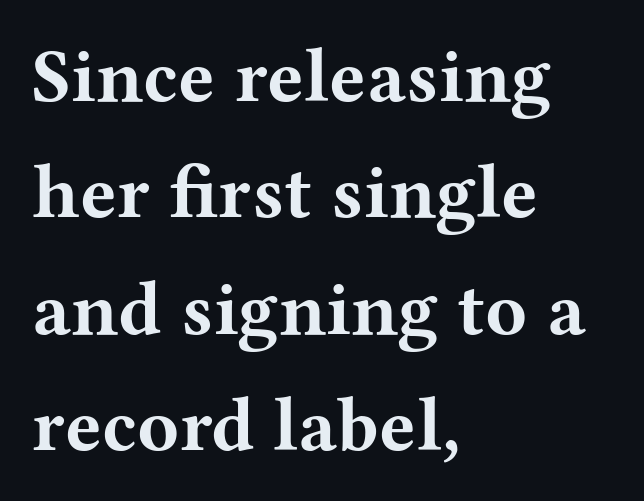
Q: Is the text bold? A: Yes.
Q: Is the text italic (slanted)? A: No, it is upright.
Q: Is the typeface a serif or a sans-serif typeface? A: Serif.
Q: Is the text underlined? A: No.
Q: How is the paragraph aligned? A: Left-aligned.
Q: Is the spacing between letters normal or unusually wide? A: Normal.
Q: Is the spacing between lines tight, normal or loose? A: Normal.
Q: Width (condensed, normal, or wide)? A: Wide.
Q: Stroke contrast? A: Medium.
Q: x-height? A: Medium.
Q: Monospaced? A: No.
